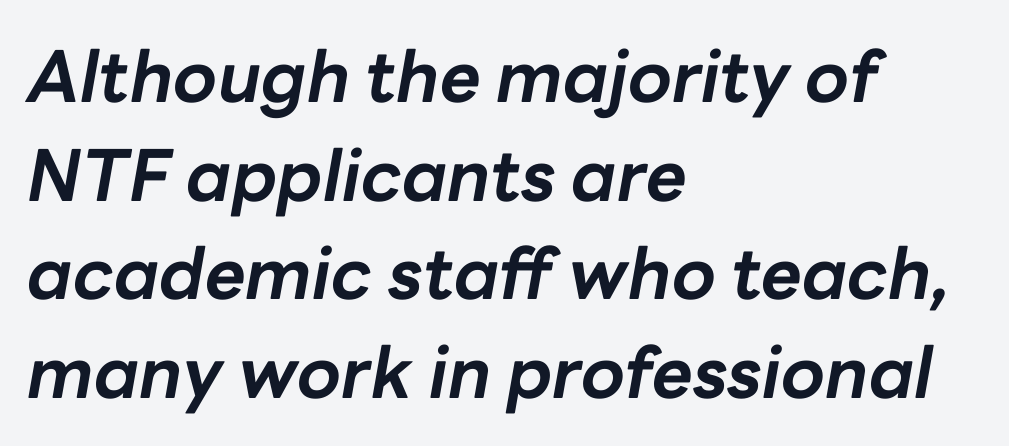
{"italic": "yes", "lean": "right", "slant_degrees": 10, "bold": "yes", "weight": "bold", "width": "normal", "stroke_contrast": "low", "x_height": "medium", "monospaced": "no", "underline": "no", "align": "left", "line_spacing": "normal", "line_spacing_ratio": 1.39, "letter_spacing": "normal", "letter_spacing_em": 0.0, "glyph_px": 71}
